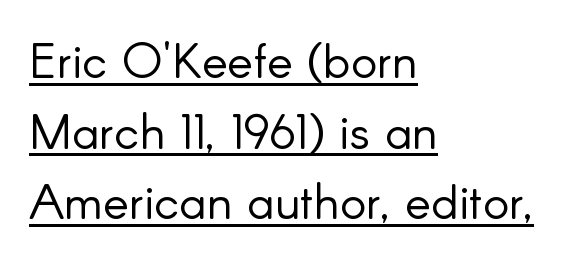
The image shows 49 px light sans-serif type, upright; set left-aligned, normal line spacing (1.44x), normal letter spacing, underlined; low stroke contrast and a small x-height.
